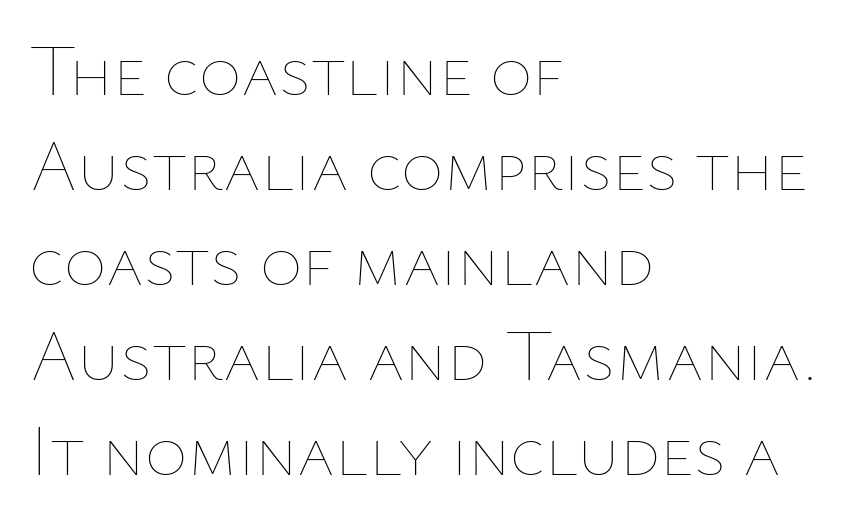
The image shows 72 px thin type, upright; set left-aligned, normal line spacing (1.32x), normal letter spacing, not underlined; low stroke contrast and a medium x-height.
